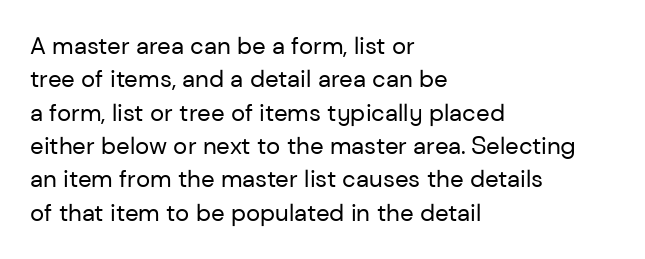
{"italic": "no", "bold": "no", "underline": "no", "align": "left", "line_spacing": "normal", "line_spacing_ratio": 1.39, "letter_spacing": "normal", "letter_spacing_em": 0.0, "glyph_px": 24}
